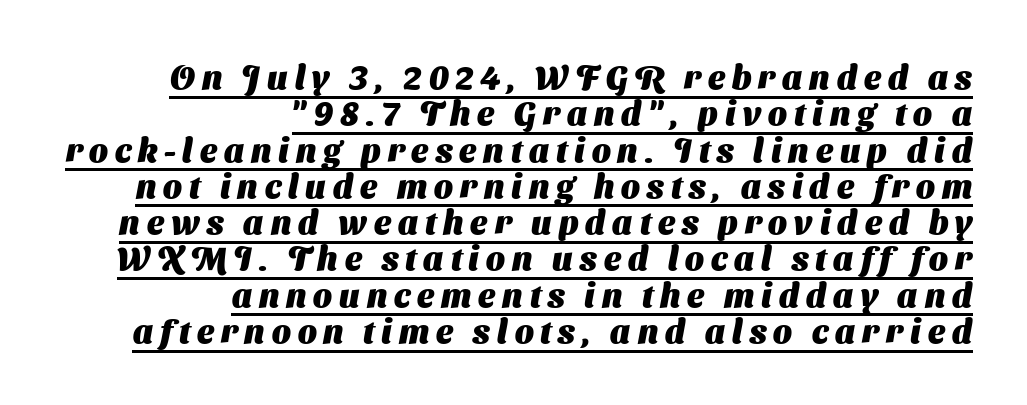
The image shows 33 px heavy sans-serif type; set right-aligned, tight line spacing (1.1x), unusually wide letter spacing (+0.21 em), underlined; medium stroke contrast and a medium x-height.
